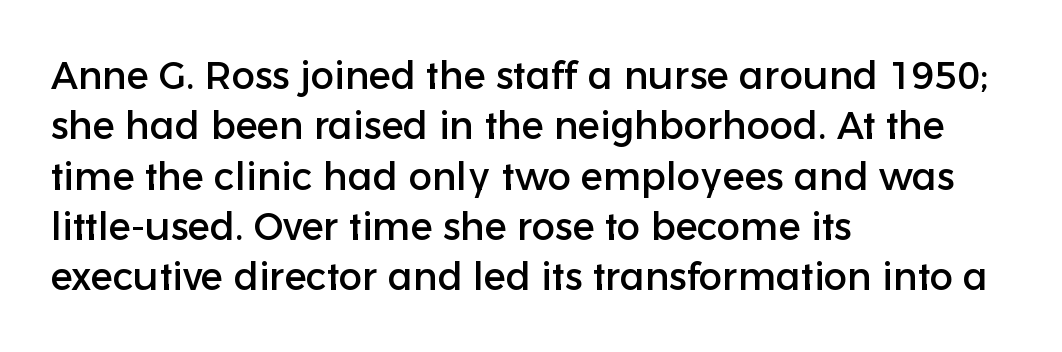
Q: Is the text italic (slanted)? A: No, it is upright.
Q: Is the typeface a serif or a sans-serif typeface? A: Sans-serif.
Q: Is the text underlined? A: No.
Q: How is the paragraph aligned? A: Left-aligned.
Q: Is the spacing between letters normal or unusually wide? A: Normal.
Q: Is the spacing between lines tight, normal or loose? A: Normal.
Q: Width (condensed, normal, or wide)? A: Normal.
Q: Stroke contrast? A: Low.
Q: x-height? A: Medium.
Q: Monospaced? A: No.
